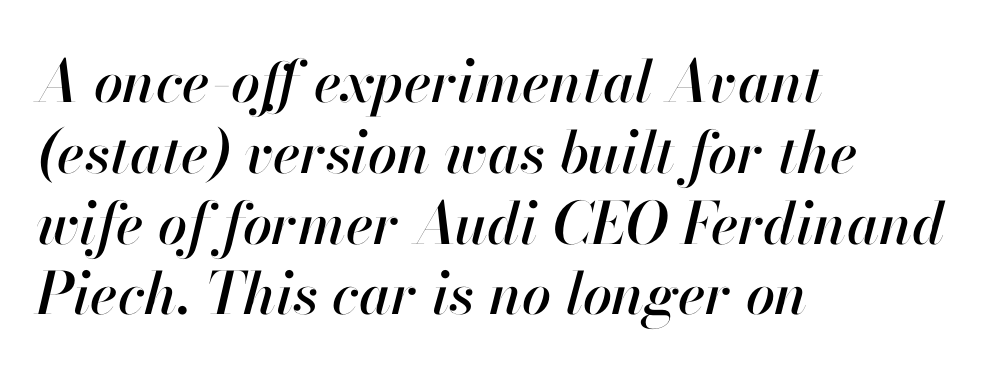
The image shows 58 px text type, italic (leaning right); set left-aligned, line spacing 1.22x, normal letter spacing, not underlined; high stroke contrast and a small x-height.
